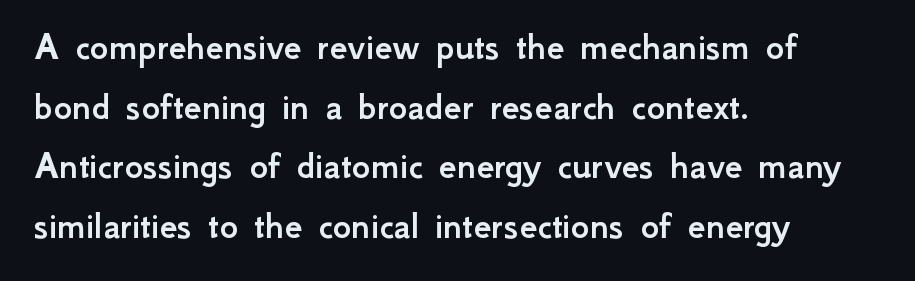
The image shows 40 px sans-serif type, upright; set left-aligned, normal line spacing (1.49x), normal letter spacing, not underlined; low stroke contrast and a small x-height.
